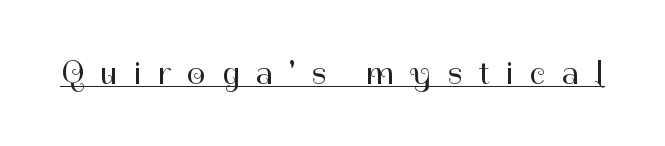
{"serif": "no", "italic": "no", "bold": "no", "weight": "regular", "width": "normal", "stroke_contrast": "high", "x_height": "medium", "monospaced": "no", "underline": "yes", "letter_spacing": "wide", "letter_spacing_em": 0.5, "glyph_px": 33}
